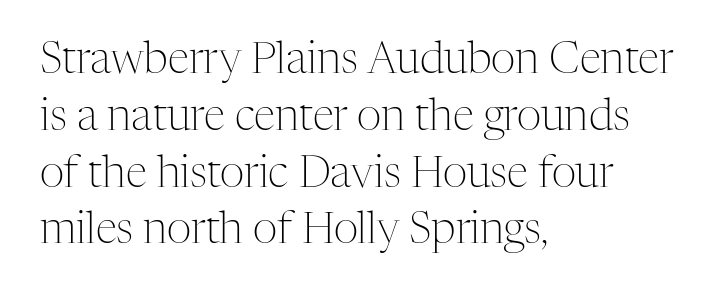
The image shows 43 px light serif type, upright; set left-aligned, normal line spacing (1.32x), normal letter spacing, not underlined; medium stroke contrast and a medium x-height.
